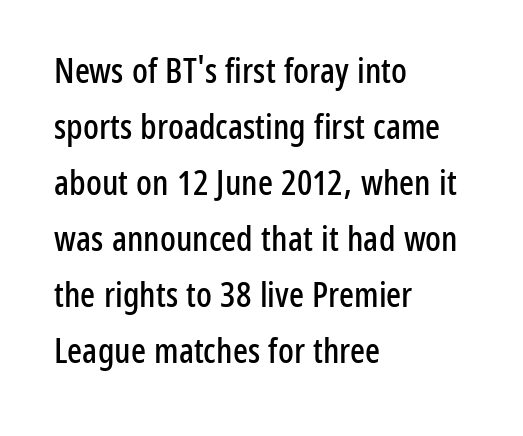
A roman cut, with each character standing at attention. The rendering uses natural spacing where letterforms have individual widths. The text block is weighted toward the left margin, trailing off unevenly rightward. The rendering shows plain stroke endings on the letterforms — a sans-serif design. The string is rendered with underlining switched off. Each word holds together tightly as a unit, with standard inter-letter gaps.
